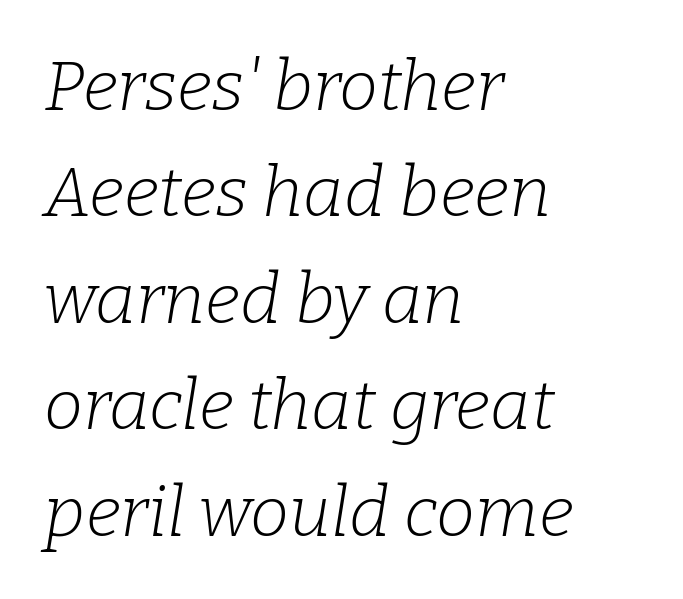
The lettering tilts uniformly, giving the passage an italic look. Leading: standard. Look at the tracking — it's just the regular setting, nothing added. The rendering uses natural spacing where letterforms have individual widths. The setting favours the left margin, as ordinary paragraphs usually do.
